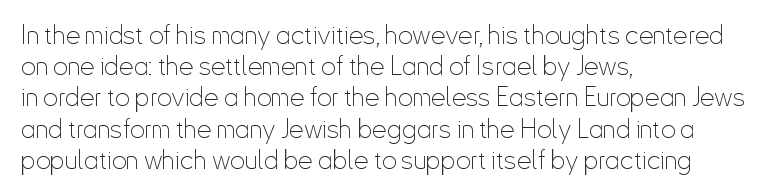
The image shows 26 px text type, upright; set left-aligned, line spacing 1.2x, normal letter spacing, not underlined.
